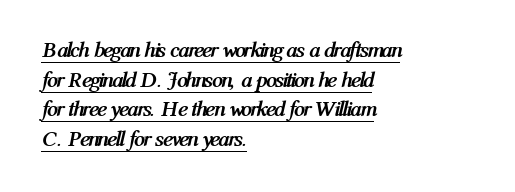
Style check: oblique. In terms of letterspacing, this is plain default setting. Reading down the block, your eye returns to a fixed left position each line. Set as a true bold cut, around the 700 mark.
